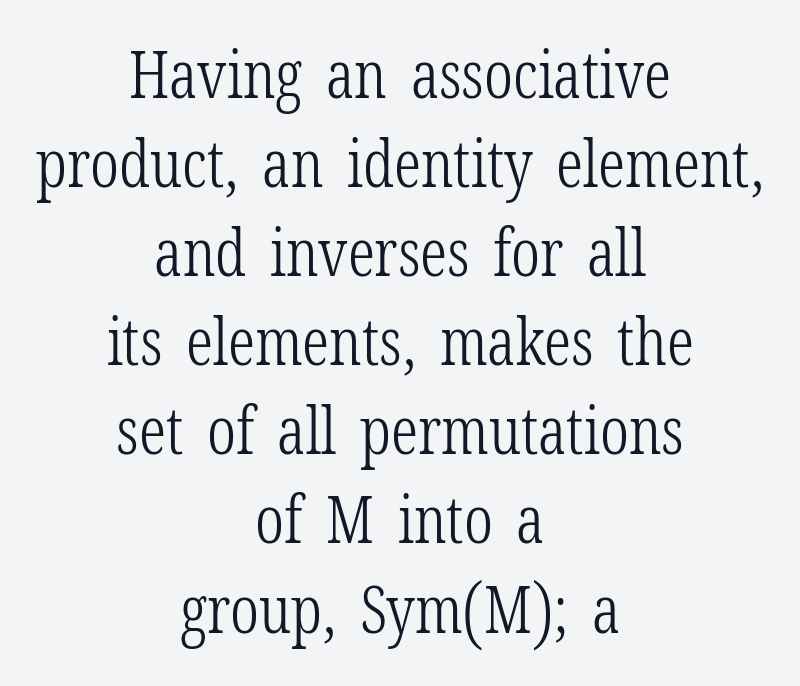
The image shows 66 px light, condensed serif type, upright; set centered, normal line spacing (1.35x), normal letter spacing, not underlined; low stroke contrast and a medium x-height.
